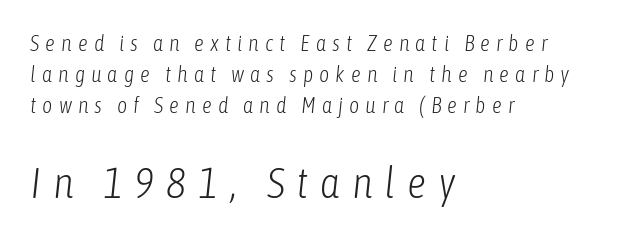
The image shows 43 px light, condensed type, italic (leaning right); set left-aligned, normal line spacing (1.4x), unusually wide letter spacing (+0.27 em), not underlined; the second (bottom) block is 1.95x larger; low stroke contrast and a medium x-height.
